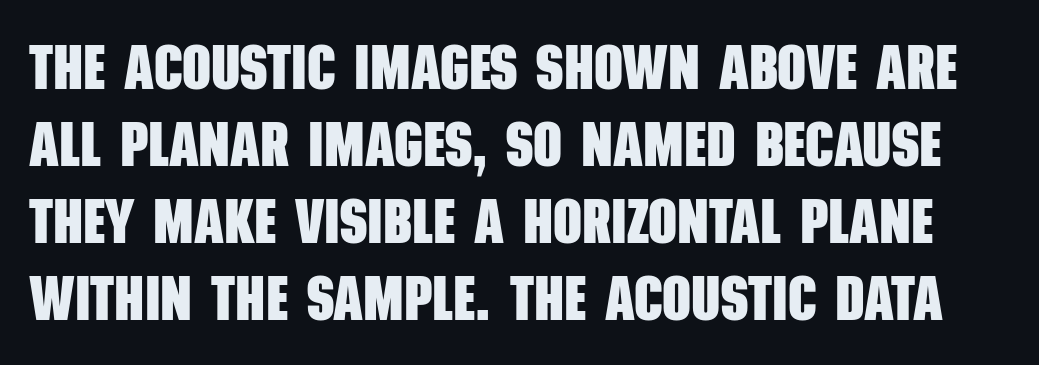
In terms of letterspacing, this is plain default setting. Look at the bottom of the vertical strokes: they stop flat, with no serifs. The face used here is proportionally spaced, like ordinary book or web type. The characters look thick and weighty, a clear bold. Descenders are the only things crossing below the line.
